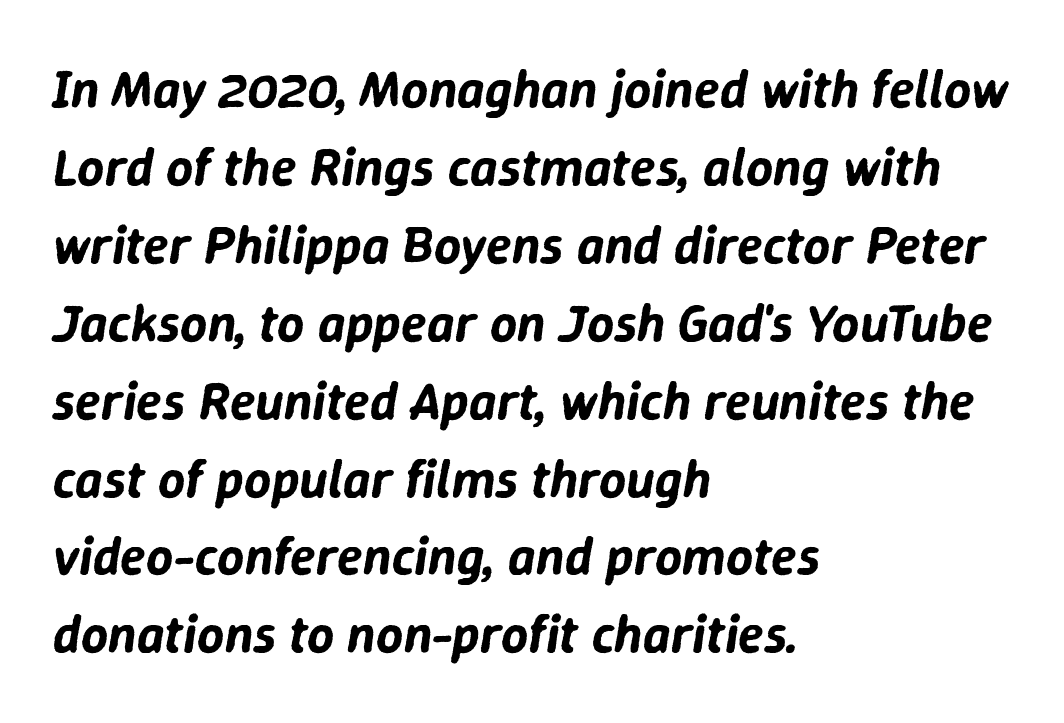
{"italic": "yes", "lean": "right", "slant_degrees": 9, "width": "normal", "stroke_contrast": "low", "x_height": "medium", "monospaced": "no", "underline": "no", "align": "left", "line_spacing": "normal", "line_spacing_ratio": 1.47, "letter_spacing": "normal", "letter_spacing_em": 0.0, "glyph_px": 53}
